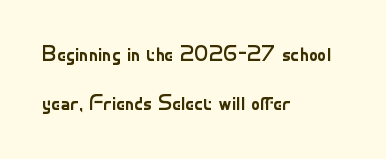
{"italic": "no", "bold": "no", "underline": "no", "align": "left", "line_spacing": "loose", "line_spacing_ratio": 2.25, "letter_spacing": "normal", "letter_spacing_em": 0.0, "glyph_px": 22}
